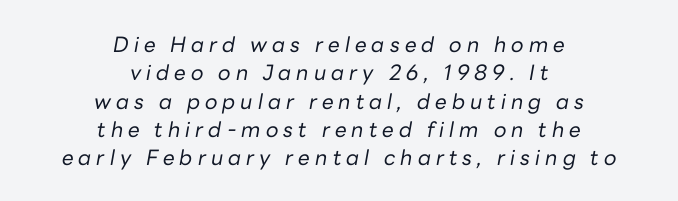
The image shows 21 px text type, italic (leaning right); set centered, normal line spacing (1.35x), unusually wide letter spacing (+0.24 em), not underlined.
